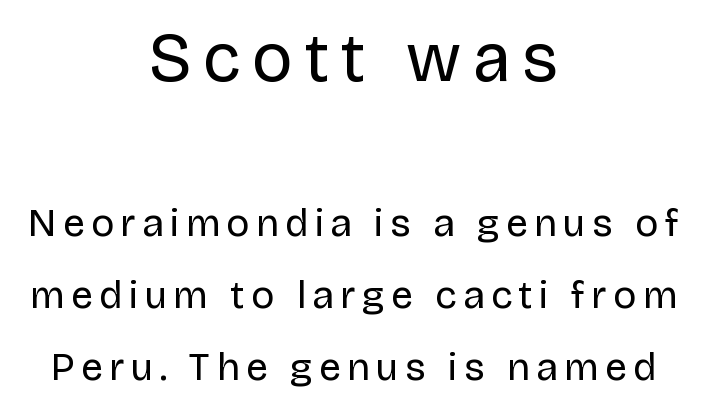
The lines in this sample share a center point and differ in where they start and stop. Words float on clear page, feet unadorned. Ordinary non-slanted type is in use. If you squint, the top block still reads clearly — it's the larger of the two. The face looks like a standard text weight, possibly lighter. The rendering shows plain stroke endings on the letterforms — a sans-serif design.
